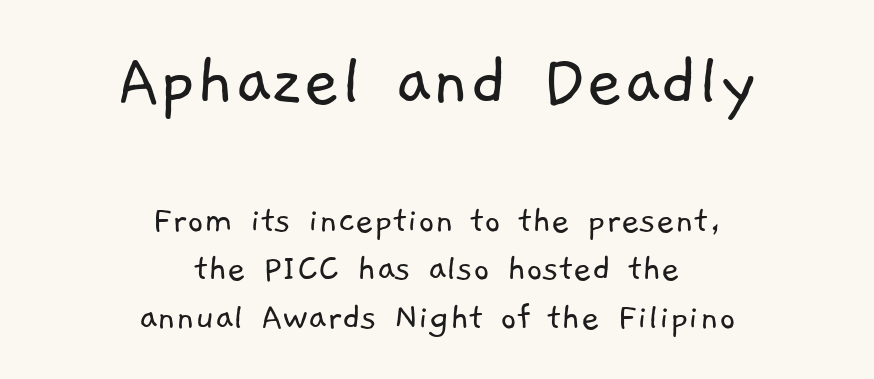
The image shows 79 px light sans-serif type; set centered, line spacing 1.21x, normal letter spacing, not underlined; the first (top) block is 1.98x larger; low stroke contrast and a medium x-height.
